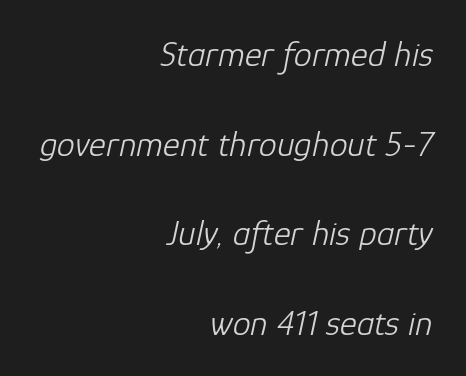
The image shows 36 px light type, italic (leaning right); set right-aligned, loose line spacing (2.49x), normal letter spacing, not underlined; low stroke contrast and a medium x-height.
